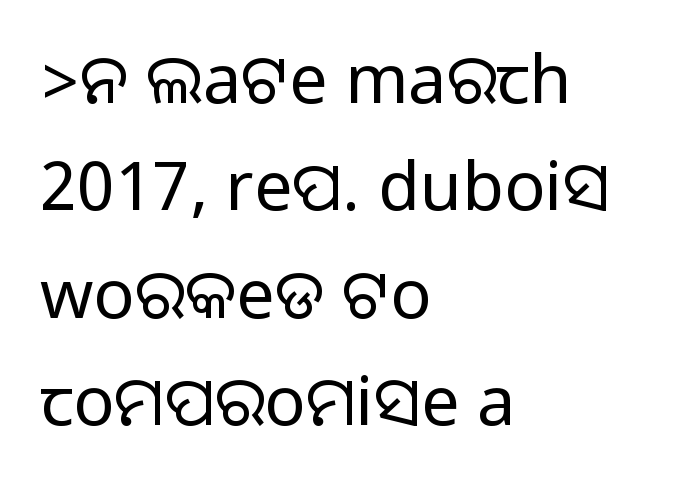
The image shows 68 px sans-serif type, upright; set left-aligned, normal line spacing (1.58x), normal letter spacing, not underlined; medium stroke contrast.
